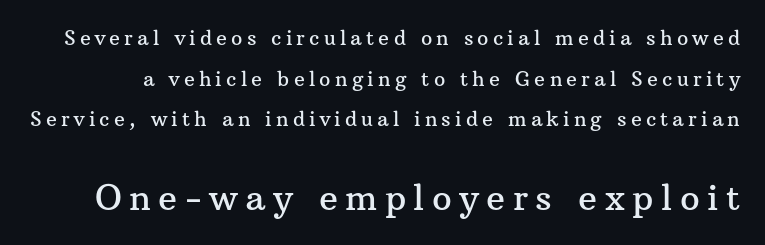
The image shows 35 px serif type, upright; set loose line spacing (2.03x), unusually wide letter spacing (+0.21 em), not underlined; the second (bottom) block is 1.75x larger; medium stroke contrast and a medium x-height.
